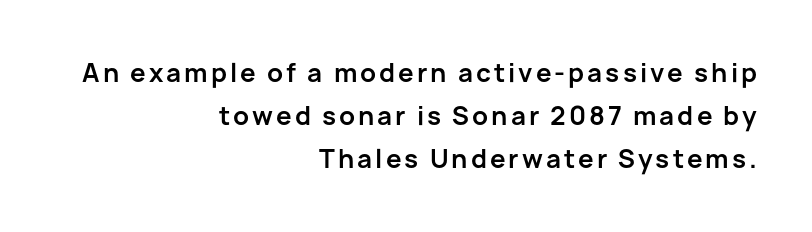
Q: Is the text bold? A: Yes.
Q: Is the text italic (slanted)? A: No, it is upright.
Q: Is the text underlined? A: No.
Q: How is the paragraph aligned? A: Right-aligned.
